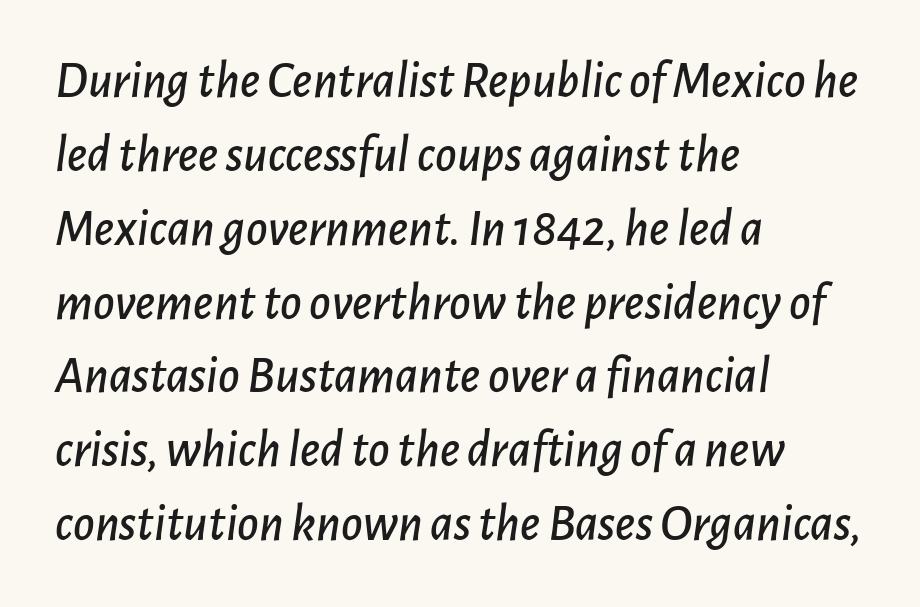
{"italic": "yes", "lean": "right", "slant_degrees": 7, "width": "normal", "stroke_contrast": "low", "x_height": "medium", "monospaced": "no", "underline": "no", "align": "left", "line_spacing": "normal", "line_spacing_ratio": 1.42, "letter_spacing": "normal", "letter_spacing_em": 0.0, "glyph_px": 52}
